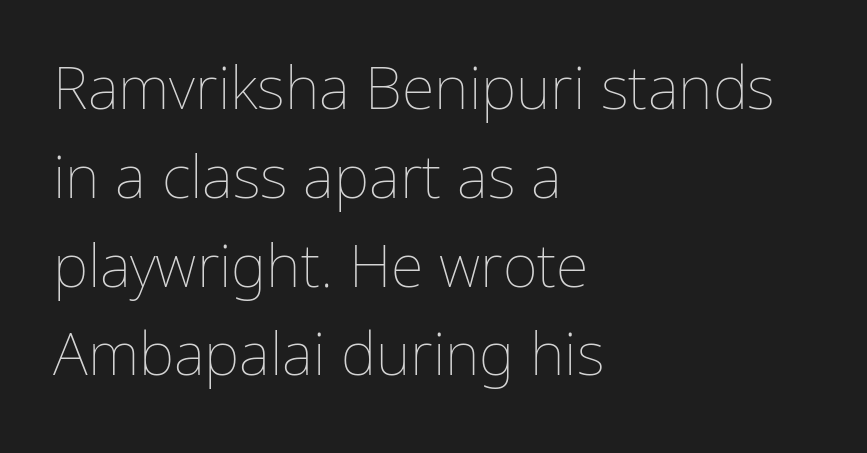
The passage shown is not bold in any degree. Proportional: the letters do not fall into vertical columns. The rag falls on the right side of this text block. The area under the type is left untouched. Students, note that the glyphs here touch the page at normal intervals. The lettering holds an erect, upright posture throughout.
